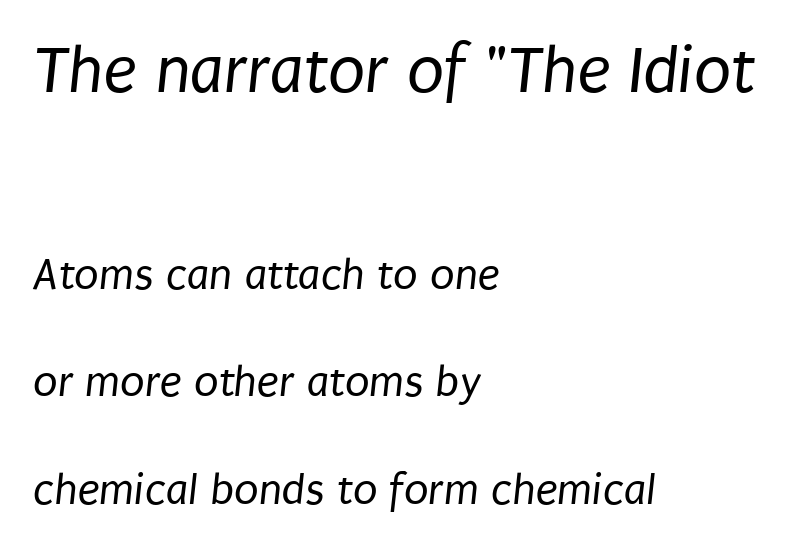
A light-to-regular cut is what we see here. This sample is left-justified, so line endings fall wherever the words run out. These lines are rendered in a variable-pitch font. Observe the ordinary spacing: letters are neighbours, not strangers. The passage shown begins with its larger block and ends with its smaller one. This block would shrink considerably if given ordinary leading; it's expanded now.
